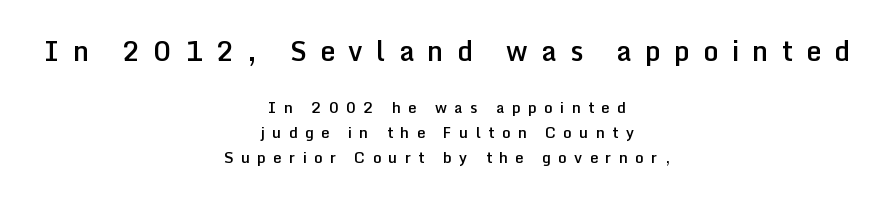
The line texture is sparse and dotted thanks to wide tracking. It's the straight-up-and-down kind of type. The strokes are fattened partway — semibold, not bold. These lines are centered, leaving both edges ragged. Check under the words: just untouched page.
